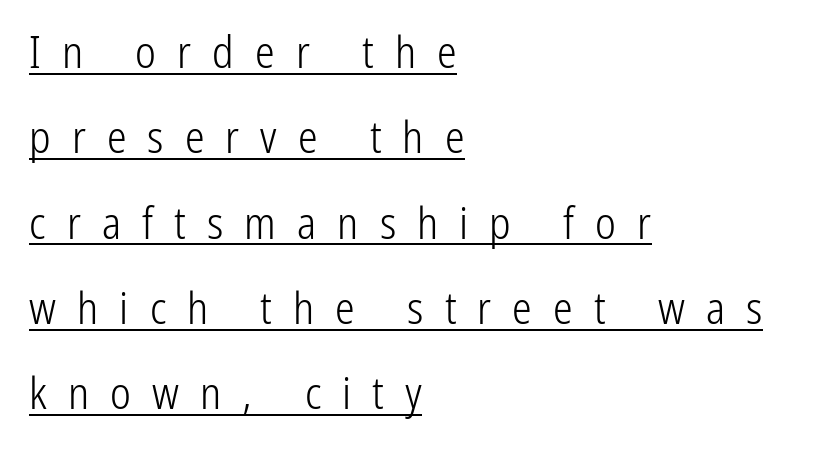
This rendering employs a face without finishing strokes, i.e., a sans-serif. Here the glyphs are tracked loosely, breaking word shapes into spaced letters. Each stroke keeps to a modest, everyday thickness or less. The compositor pushed each line to the left boundary. Designer's note — italics off, roman on. What decoration does the sample have? An underline.
